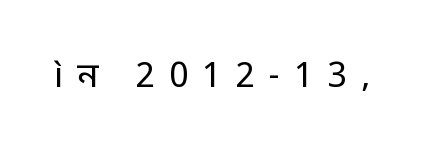
{"serif": "no", "italic": "no", "bold": "no", "weight": "regular", "width": "normal", "stroke_contrast": "low", "x_height": "medium", "monospaced": "no", "underline": "no", "letter_spacing": "wide", "letter_spacing_em": 0.4, "glyph_px": 35}
